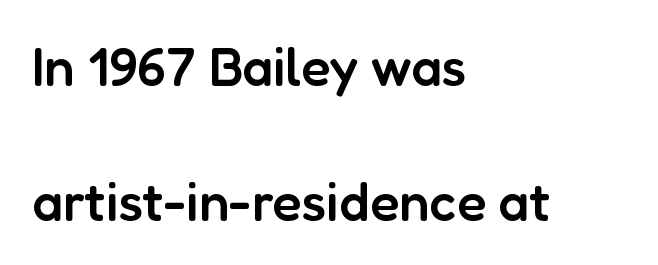
{"serif": "no", "italic": "no", "bold": "semi", "weight": "semibold", "width": "normal", "stroke_contrast": "low", "x_height": "medium", "monospaced": "no", "underline": "no", "align": "left", "line_spacing": "loose", "line_spacing_ratio": 2.5, "letter_spacing": "normal", "letter_spacing_em": 0.0, "glyph_px": 54}
